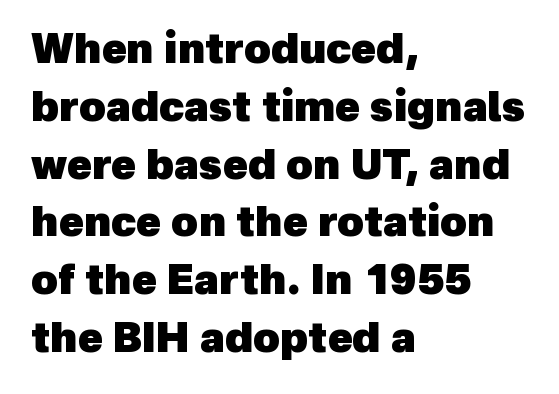
The image shows 41 px heavy sans-serif type; set left-aligned, normal line spacing (1.41x), normal letter spacing, not underlined; a medium x-height.
